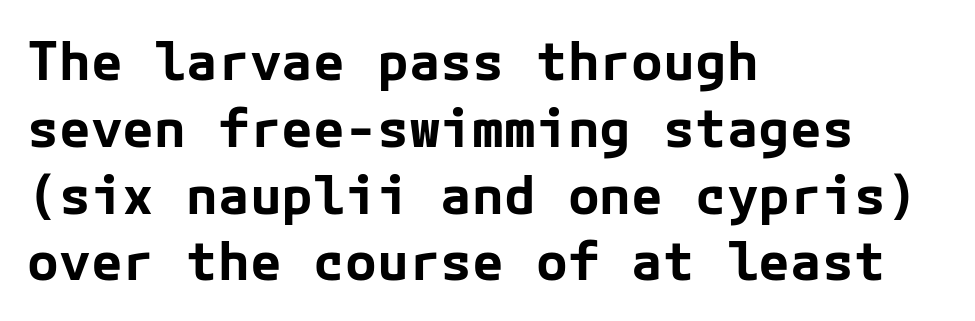
Q: Is the text bold? A: Yes.
Q: Is the text italic (slanted)? A: No, it is upright.
Q: Is the typeface a serif or a sans-serif typeface? A: Sans-serif.
Q: Is the text underlined? A: No.
Q: How is the paragraph aligned? A: Left-aligned.
Q: Is the spacing between letters normal or unusually wide? A: Normal.
Q: Is the spacing between lines tight, normal or loose? A: Normal.
Q: Width (condensed, normal, or wide)? A: Normal.
Q: Stroke contrast? A: Low.
Q: x-height? A: Medium.
